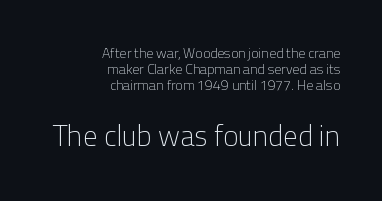
Q: Is the text bold? A: No.
Q: Is the text italic (slanted)? A: No, it is upright.
Q: Is the typeface a serif or a sans-serif typeface? A: Sans-serif.
Q: Is the text underlined? A: No.
Q: How is the paragraph aligned? A: Right-aligned.
Q: Is the spacing between letters normal or unusually wide? A: Normal.
Q: Is the spacing between lines tight, normal or loose? A: Tight.
Q: Which block of text is set in a larger size, the first (top) or the second (bottom)? A: The second (bottom) one.
Q: Width (condensed, normal, or wide)? A: Normal.
Q: Stroke contrast? A: Low.
Q: x-height? A: Medium.
Q: Monospaced? A: No.
